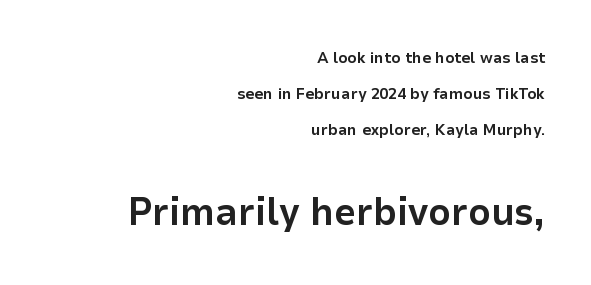
The image shows 39 px bold sans-serif type, upright; set right-aligned, loose line spacing (2.24x), normal letter spacing, not underlined; the second (bottom) block is 2.44x larger; low stroke contrast and a medium x-height.
